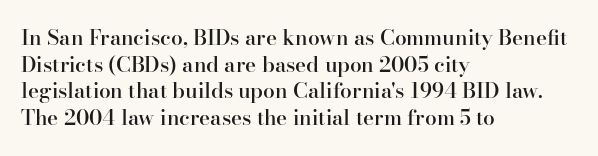
{"italic": "no", "bold": "semi", "underline": "no", "align": "left", "line_spacing": "normal", "line_spacing_ratio": 1.27, "letter_spacing": "normal", "letter_spacing_em": 0.0, "glyph_px": 21}
